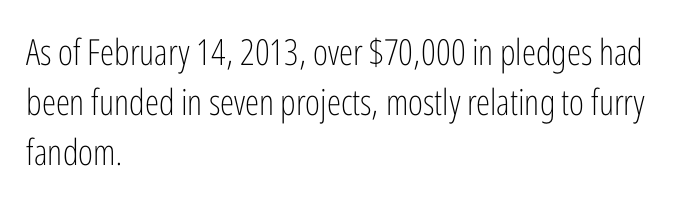
The strokes carry an ordinary text weight at most. The lines sit at an ordinary, default distance from one another. The letters advance in unequal steps, a hallmark of proportional type. The text was rendered using a sans face with plain stroke endings. Nobody touched the tracking dial on this one. Any mark beneath the type? The region is blank.
